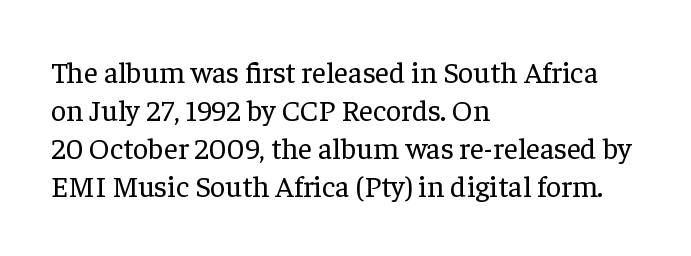
{"serif": "yes", "italic": "no", "bold": "no", "weight": "regular", "width": "normal", "stroke_contrast": "low", "x_height": "medium", "monospaced": "no", "underline": "no", "align": "left", "line_spacing": "normal", "line_spacing_ratio": 1.27, "letter_spacing": "normal", "letter_spacing_em": 0.0, "glyph_px": 30}
